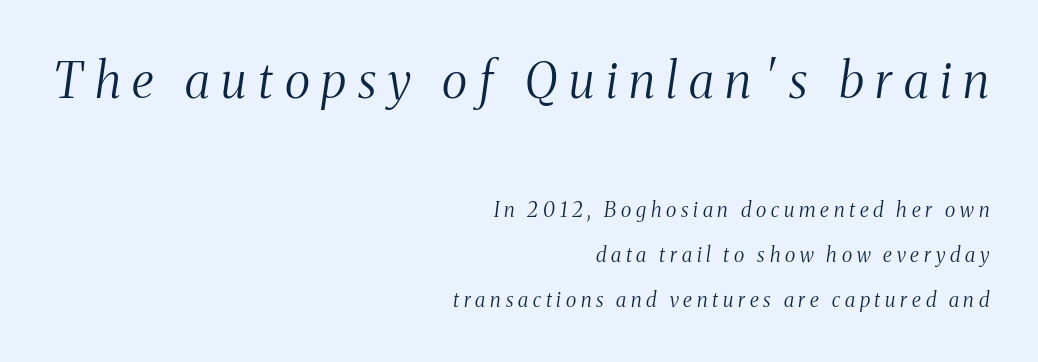
{"serif": "yes", "italic": "yes", "lean": "right", "slant_degrees": 8, "bold": "no", "weight": "light", "width": "condensed", "stroke_contrast": "medium", "x_height": "medium", "monospaced": "no", "underline": "no", "align": "right", "line_spacing": "loose", "line_spacing_ratio": 2.23, "letter_spacing": "wide", "letter_spacing_em": 0.24, "larger_block": "first", "size_ratio": 2.45, "glyph_px": 49}
